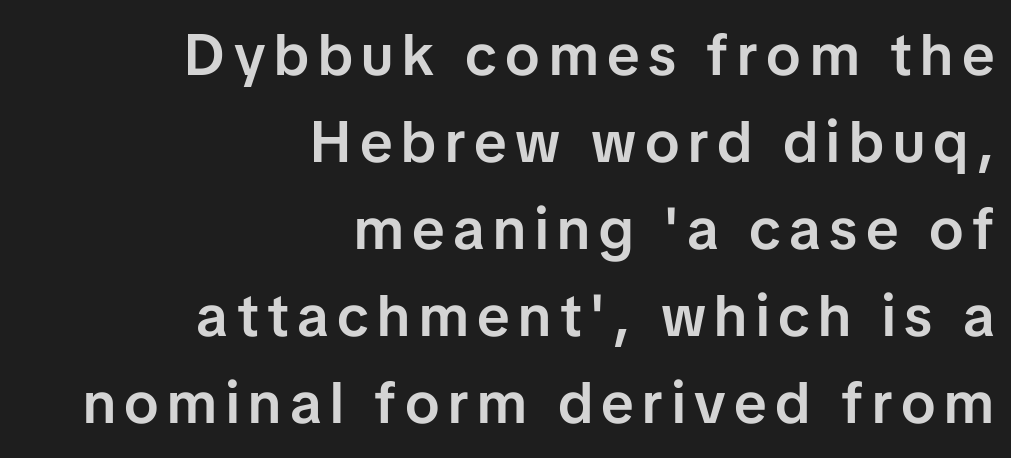
The image shows 58 px semibold sans-serif type, upright; set right-aligned, normal line spacing (1.5x), not underlined; low stroke contrast and a medium x-height.
